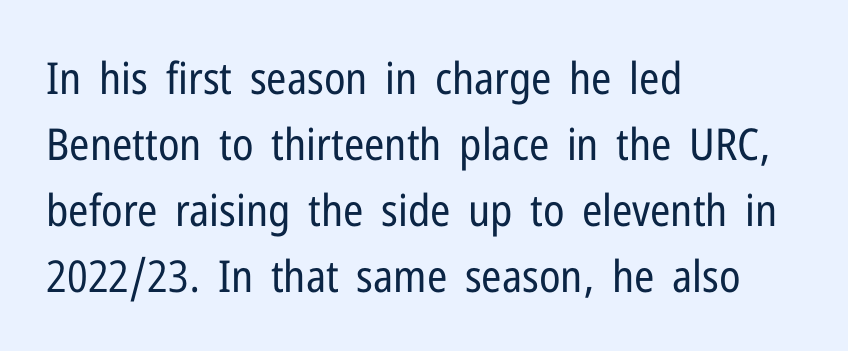
Glyph-to-glyph distance matches everyday printed text. Characters remain perfectly vertical along every line. Reading down the column, the eye jumps a familiar distance to each next line. Type without underlining. Font category for this specimen: sans-serif.
